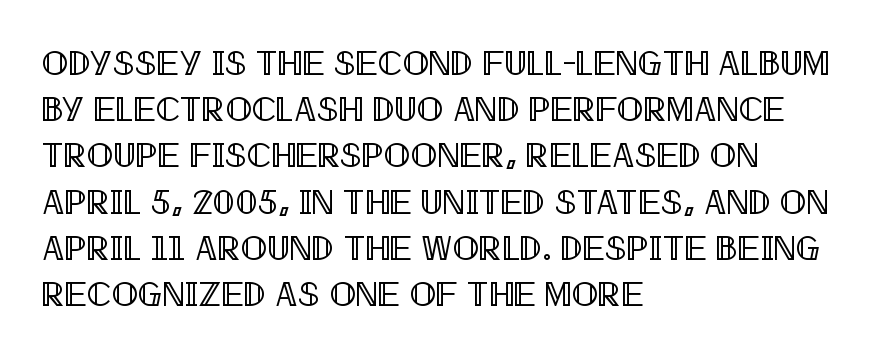
Q: Is the text italic (slanted)? A: No, it is upright.
Q: Is the text underlined? A: No.
Q: How is the paragraph aligned? A: Left-aligned.
Q: Is the spacing between letters normal or unusually wide? A: Normal.
Q: Is the spacing between lines tight, normal or loose? A: Normal.
Q: Width (condensed, normal, or wide)? A: Condensed.
Q: x-height? A: Large.
Q: Monospaced? A: No.
